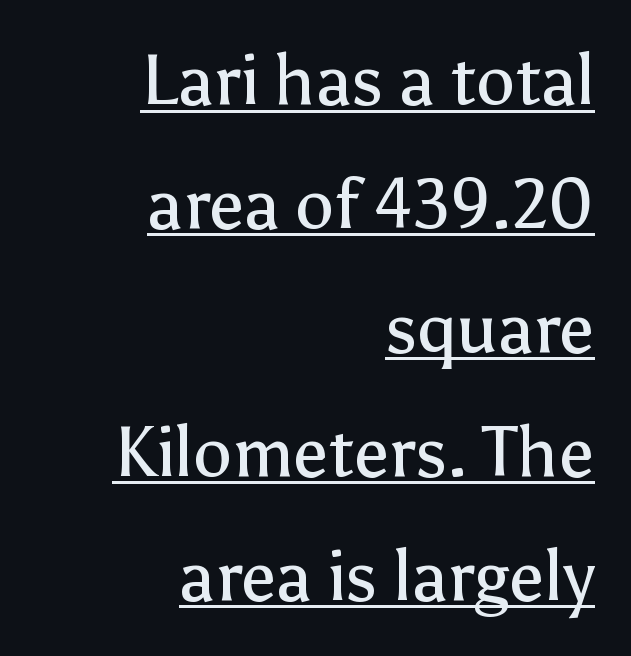
The image shows 70 px regular-weight sans-serif type, upright; set right-aligned, line spacing 1.77x, normal letter spacing, underlined; low stroke contrast and a medium x-height.
